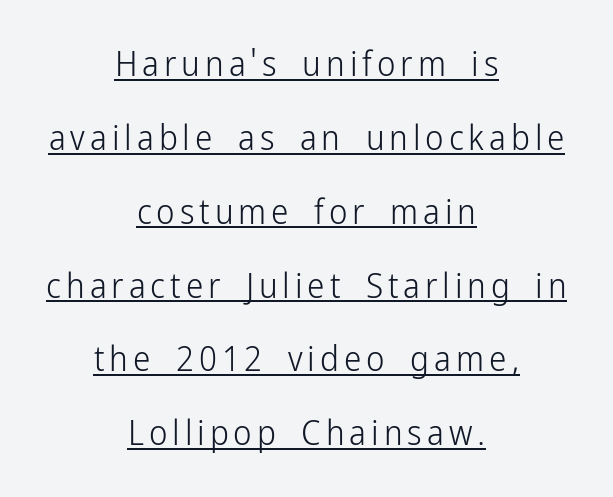
Q: Is the text bold? A: No.
Q: Is the text italic (slanted)? A: No, it is upright.
Q: Is the typeface a serif or a sans-serif typeface? A: Sans-serif.
Q: Is the text underlined? A: Yes.
Q: How is the paragraph aligned? A: Centered.
Q: Is the spacing between lines tight, normal or loose? A: Loose.
Q: Width (condensed, normal, or wide)? A: Condensed.
Q: Stroke contrast? A: Low.
Q: x-height? A: Medium.
Q: Monospaced? A: No.
